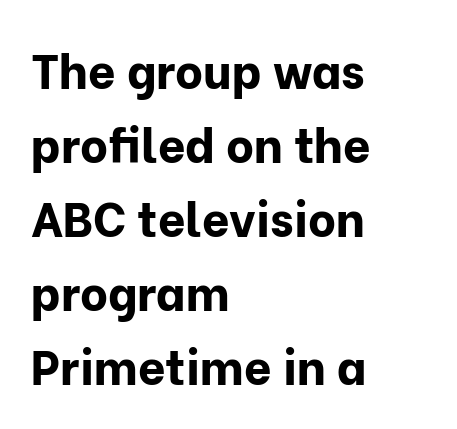
{"serif": "no", "italic": "no", "bold": "yes", "weight": "bold", "width": "normal", "stroke_contrast": "low", "x_height": "medium", "monospaced": "no", "underline": "no", "align": "left", "line_spacing": "normal", "line_spacing_ratio": 1.54, "letter_spacing": "normal", "letter_spacing_em": 0.0, "glyph_px": 48}
